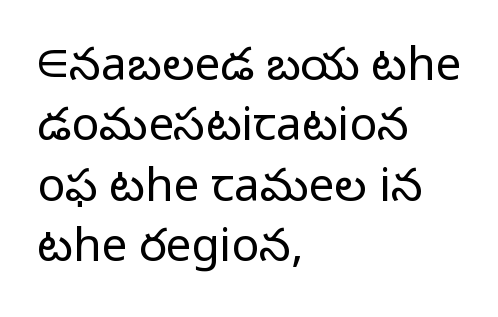
The image shows 46 px light sans-serif type, upright; set left-aligned, normal line spacing (1.31x), normal letter spacing, not underlined; low stroke contrast and a medium x-height.
